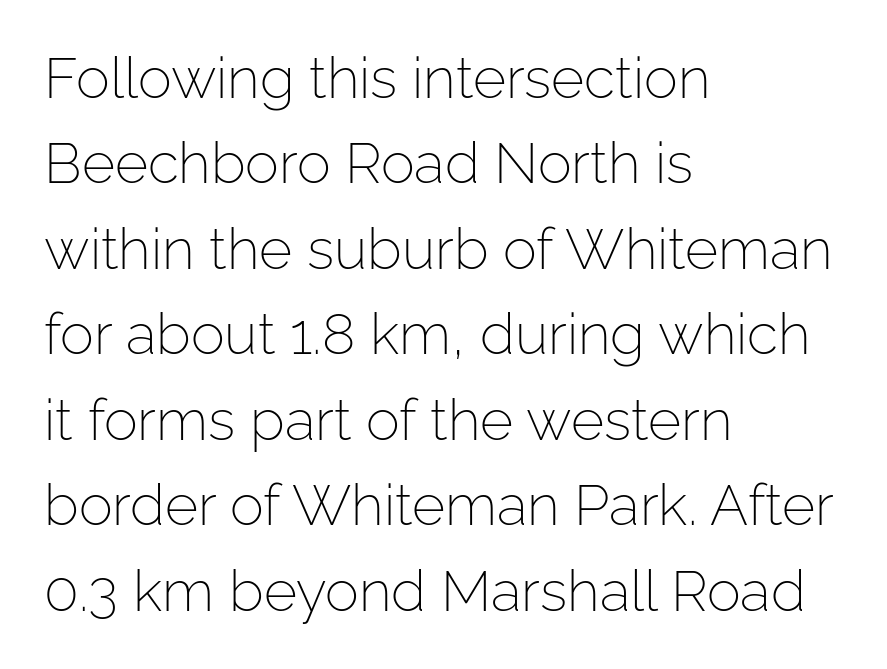
Q: Is the text bold? A: No.
Q: Is the text italic (slanted)? A: No, it is upright.
Q: Is the typeface a serif or a sans-serif typeface? A: Sans-serif.
Q: Is the text underlined? A: No.
Q: How is the paragraph aligned? A: Left-aligned.
Q: Is the spacing between letters normal or unusually wide? A: Normal.
Q: Is the spacing between lines tight, normal or loose? A: Normal.
Q: Width (condensed, normal, or wide)? A: Normal.
Q: Stroke contrast? A: Low.
Q: x-height? A: Medium.
Q: Monospaced? A: No.
